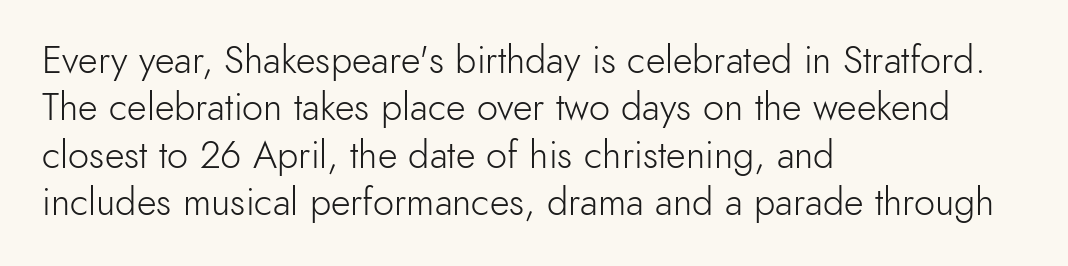
Q: Is the text bold? A: No.
Q: Is the text italic (slanted)? A: No, it is upright.
Q: Is the typeface a serif or a sans-serif typeface? A: Sans-serif.
Q: Is the text underlined? A: No.
Q: How is the paragraph aligned? A: Left-aligned.
Q: Is the spacing between letters normal or unusually wide? A: Normal.
Q: Is the spacing between lines tight, normal or loose? A: Normal.
Q: Width (condensed, normal, or wide)? A: Normal.
Q: x-height? A: Small.
Q: Monospaced? A: No.
